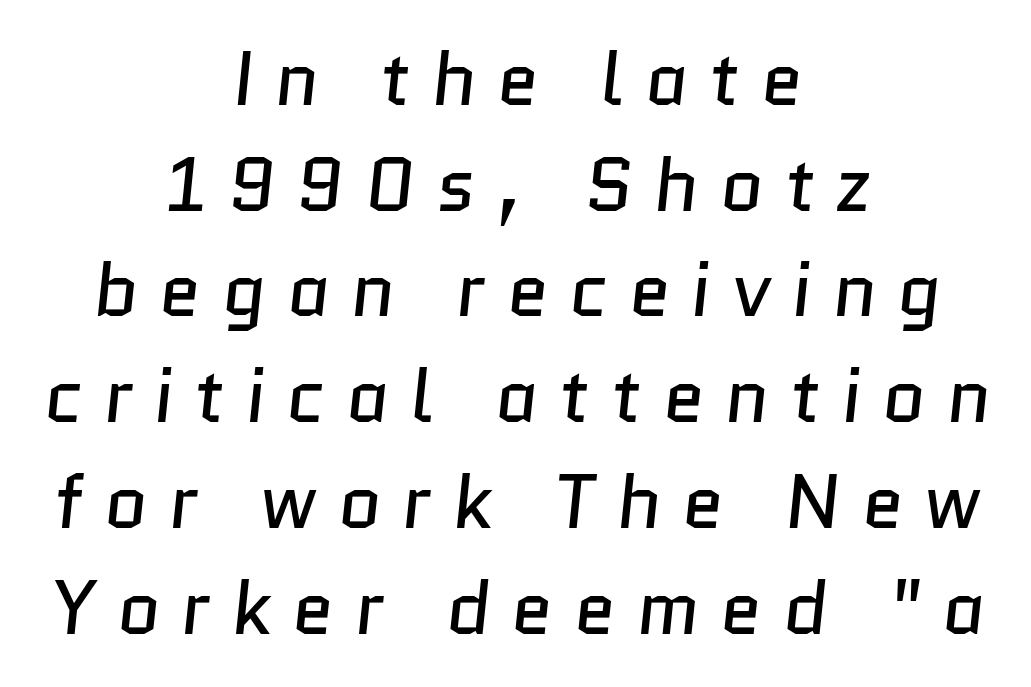
{"serif": "no", "bold": "no", "weight": "regular", "width": "normal", "stroke_contrast": "low", "x_height": "medium", "monospaced": "no", "underline": "no", "align": "center", "line_spacing": "normal", "line_spacing_ratio": 1.41, "letter_spacing": "wide", "letter_spacing_em": 0.28, "glyph_px": 75}
